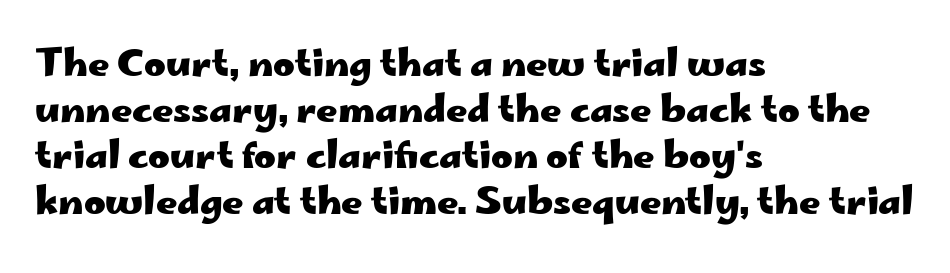
The image shows 37 px heavy, wide sans-serif type, upright; set left-aligned, line spacing 1.24x, normal letter spacing, not underlined; low stroke contrast and a small x-height.
